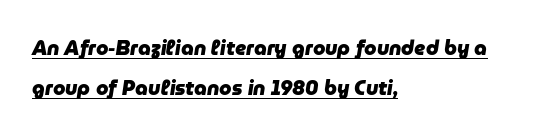
{"italic": "yes", "lean": "right", "slant_degrees": 9, "bold": "yes", "underline": "yes", "align": "left", "line_spacing": "loose", "line_spacing_ratio": 2.02, "letter_spacing": "normal", "letter_spacing_em": 0.0, "glyph_px": 20}
